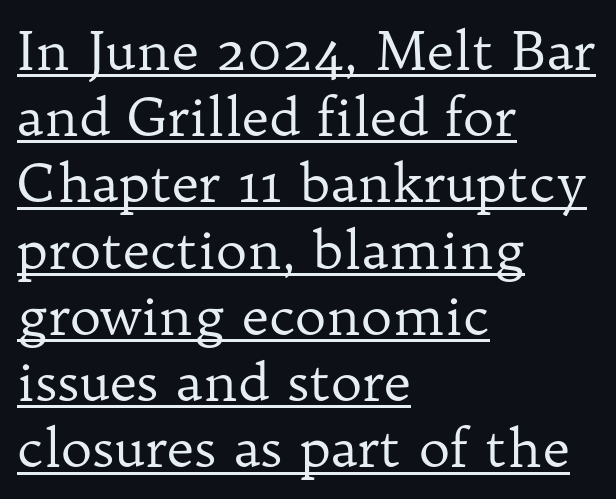
{"serif": "yes", "italic": "no", "bold": "no", "weight": "regular", "width": "normal", "stroke_contrast": "low", "x_height": "medium", "monospaced": "no", "underline": "yes", "align": "left", "line_spacing": "normal", "line_spacing_ratio": 1.25, "letter_spacing": "normal", "letter_spacing_em": 0.0, "glyph_px": 53}
